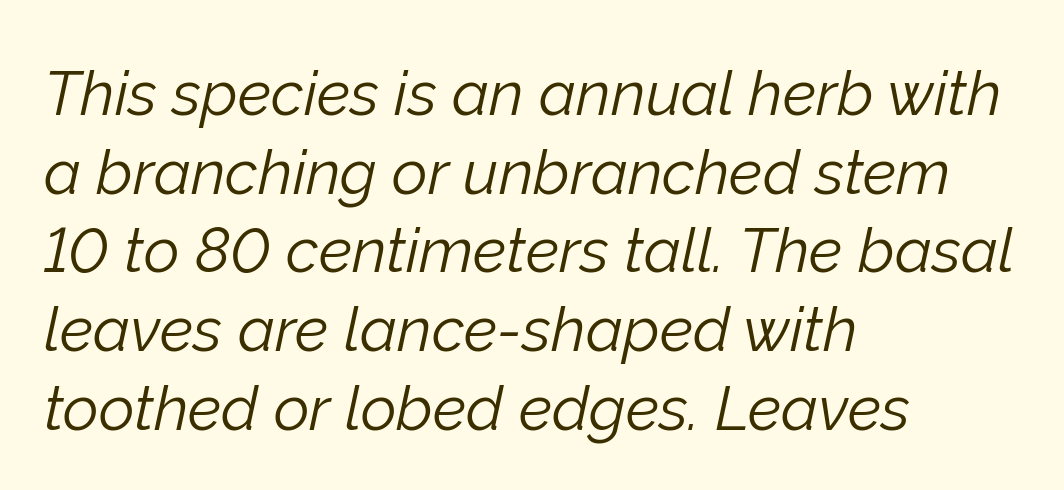
The image shows 62 px light type, italic (leaning right); set left-aligned, normal line spacing (1.27x), normal letter spacing, not underlined; low stroke contrast and a medium x-height.
